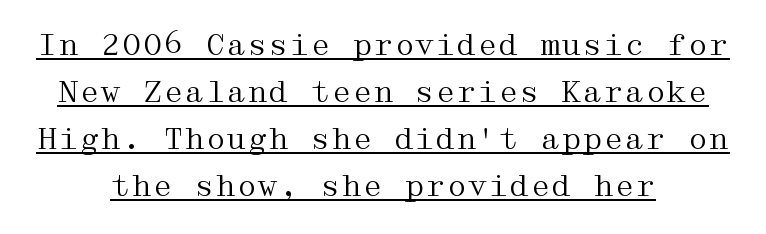
{"serif": "yes", "italic": "no", "bold": "no", "weight": "regular", "width": "wide", "stroke_contrast": "medium", "x_height": "medium", "underline": "yes", "align": "center", "line_spacing": "normal", "line_spacing_ratio": 1.57, "letter_spacing": "normal", "letter_spacing_em": 0.0, "glyph_px": 30}
